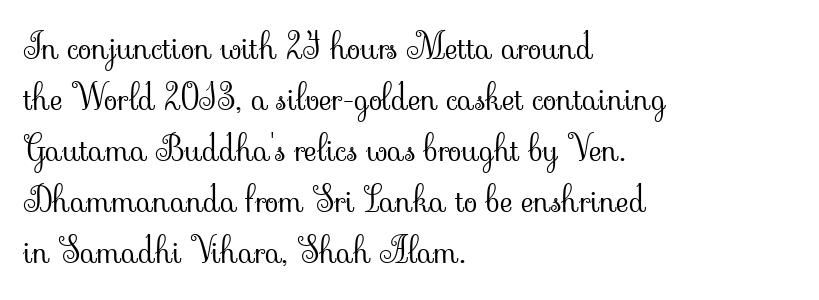
{"serif": "yes", "italic": "no", "bold": "no", "weight": "light", "width": "normal", "stroke_contrast": "low", "x_height": "small", "monospaced": "no", "underline": "no", "align": "left", "line_spacing": "normal", "line_spacing_ratio": 1.46, "letter_spacing": "normal", "letter_spacing_em": 0.0, "glyph_px": 35}
